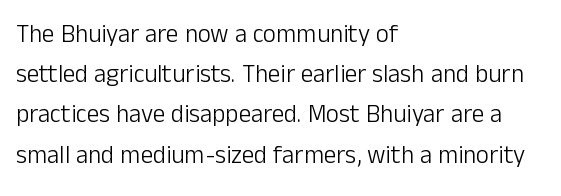
Q: Is the text bold? A: No.
Q: Is the text italic (slanted)? A: No, it is upright.
Q: Is the text underlined? A: No.
Q: How is the paragraph aligned? A: Left-aligned.
Q: Is the spacing between letters normal or unusually wide? A: Normal.
Q: Is the spacing between lines tight, normal or loose? A: Normal.
